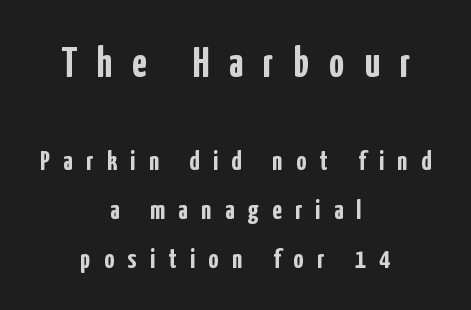
Honestly, there is no underline to notice here at all. The letters stand upright; this is a roman face. Whoever set this made the first block the dominant, larger element. Note the varied advance widths — an 'i' is clearly narrower than an 'm'.
